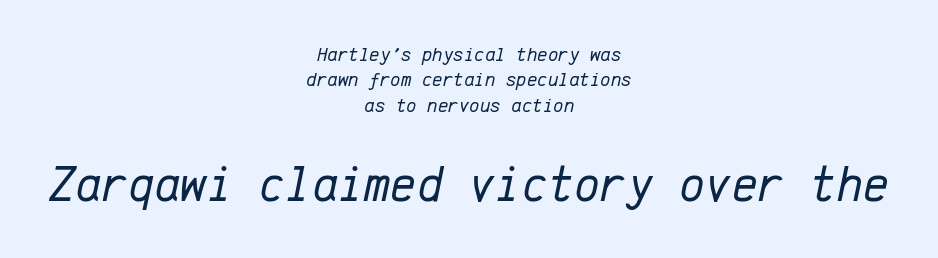
{"italic": "yes", "lean": "right", "slant_degrees": 12, "bold": "no", "weight": "regular", "width": "normal", "stroke_contrast": "low", "x_height": "medium", "monospaced": "yes", "underline": "no", "align": "center", "line_spacing": "normal", "line_spacing_ratio": 1.27, "letter_spacing": "normal", "letter_spacing_em": 0.0, "larger_block": "second", "size_ratio": 2.5, "glyph_px": 50}
